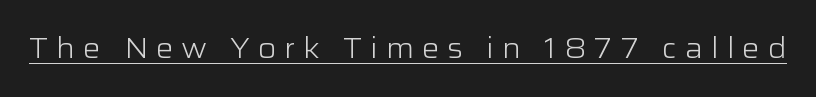
The image shows 28 px light, wide sans-serif type, upright; set unusually wide letter spacing (+0.28 em), underlined; low stroke contrast and a medium x-height.
